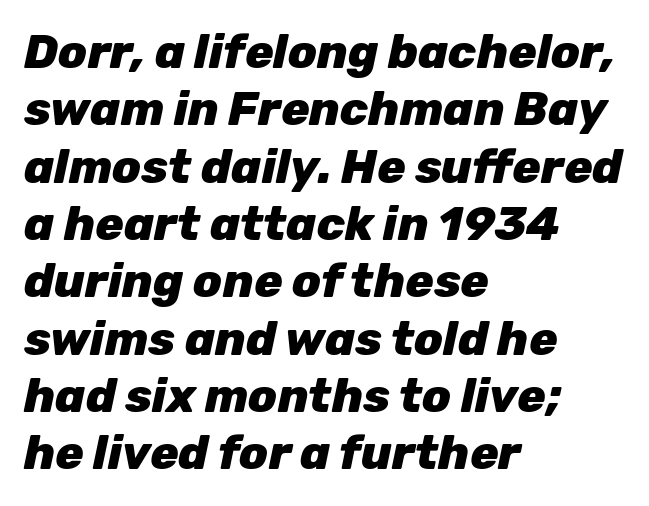
{"italic": "yes", "lean": "right", "slant_degrees": 12, "bold": "yes", "weight": "heavy", "width": "normal", "stroke_contrast": "low", "x_height": "medium", "monospaced": "no", "underline": "no", "align": "left", "line_spacing_ratio": 1.22, "letter_spacing": "normal", "letter_spacing_em": 0.0, "glyph_px": 47}
